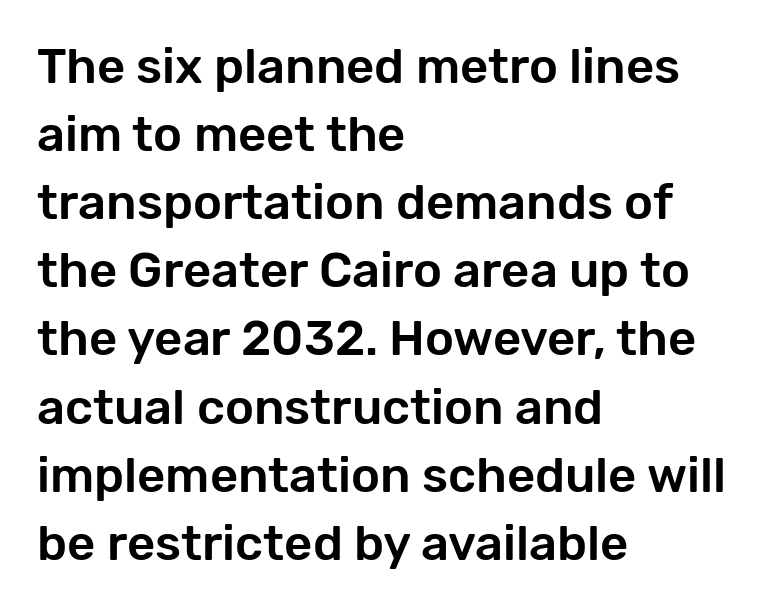
The image shows 49 px sans-serif type, upright; set left-aligned, normal line spacing (1.39x), normal letter spacing, not underlined; low stroke contrast and a medium x-height.
